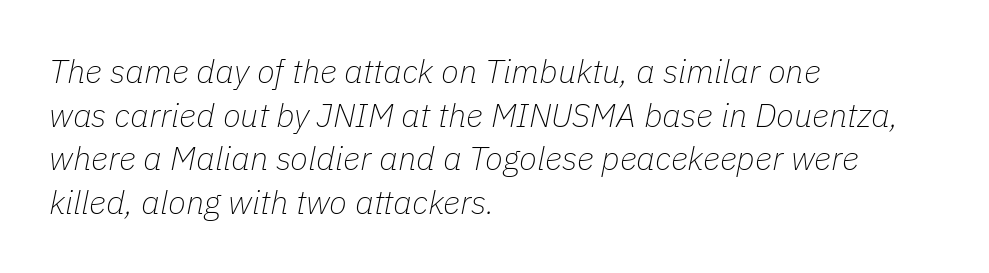
The image shows 33 px thin type, italic (leaning right); set left-aligned, normal line spacing (1.32x), normal letter spacing, not underlined; low stroke contrast and a medium x-height.
